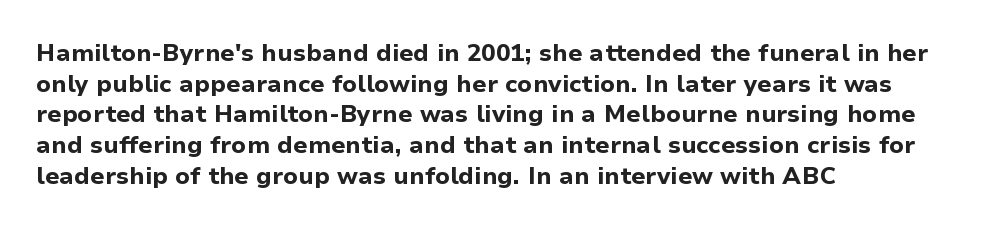
{"italic": "no", "bold": "yes", "underline": "no", "align": "left", "line_spacing": "normal", "line_spacing_ratio": 1.28, "letter_spacing": "normal", "letter_spacing_em": 0.0, "glyph_px": 24}
